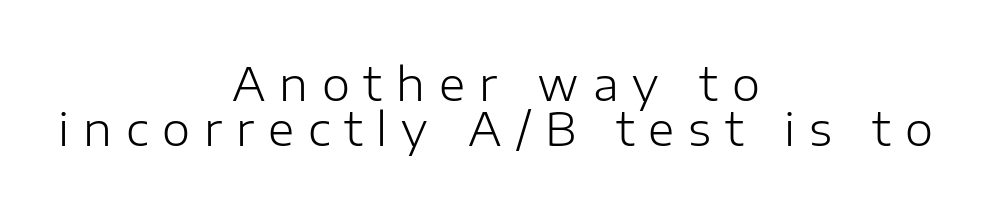
{"serif": "no", "italic": "no", "bold": "no", "weight": "light", "width": "normal", "stroke_contrast": "low", "x_height": "medium", "monospaced": "no", "underline": "no", "align": "center", "line_spacing": "tight", "line_spacing_ratio": 1.01, "letter_spacing": "wide", "letter_spacing_em": 0.31, "glyph_px": 45}
